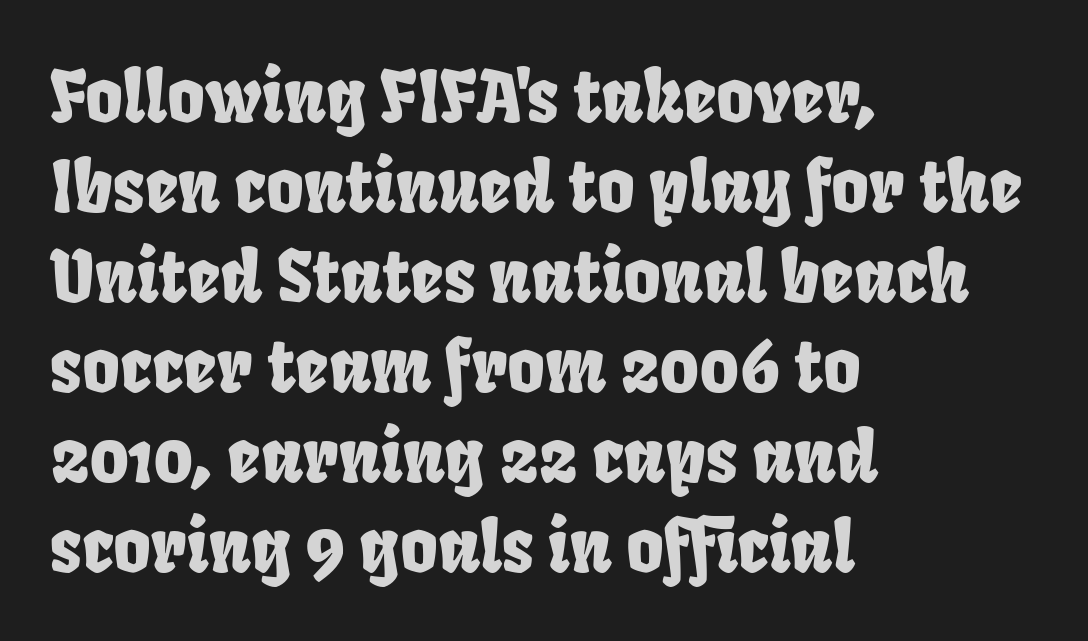
Nope, no serifs anywhere on these letters. Check under the words: just untouched page. Where is the straight margin? On the left. You could call the tracking neutral — neither tight nor loose. The letters advance in unequal steps, a hallmark of proportional type. Horizontal bands of white between lines are of average thickness.
